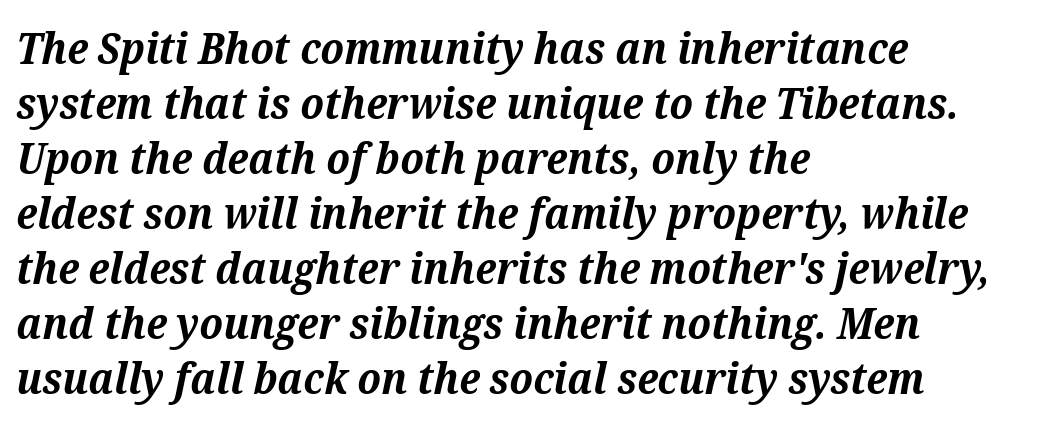
{"serif": "yes", "italic": "yes", "lean": "right", "slant_degrees": 12, "bold": "yes", "weight": "bold", "width": "normal", "stroke_contrast": "medium", "x_height": "medium", "monospaced": "no", "underline": "no", "align": "left", "line_spacing": "normal", "line_spacing_ratio": 1.25, "letter_spacing": "normal", "letter_spacing_em": 0.0, "glyph_px": 44}
